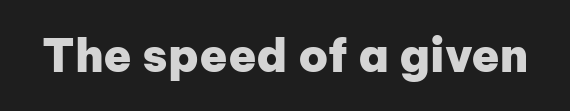
The image shows 46 px heavy sans-serif type, upright; set normal letter spacing, not underlined; low stroke contrast and a medium x-height.
